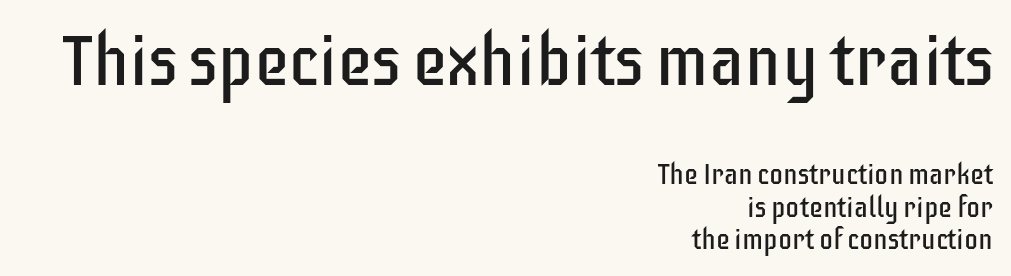
Two sizes are in play, and the larger belongs to the first block. The passage shown has conventional tracking throughout. This sample uses a sans-serif face. Descender tails drop into unmarked territory. Leftover space on each line is placed entirely before the opening word.
